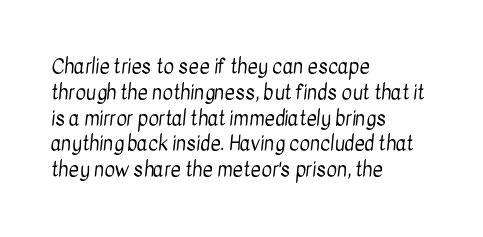
{"bold": "no", "underline": "no", "align": "left", "line_spacing": "normal", "line_spacing_ratio": 1.29, "letter_spacing": "normal", "letter_spacing_em": 0.0, "glyph_px": 20}
